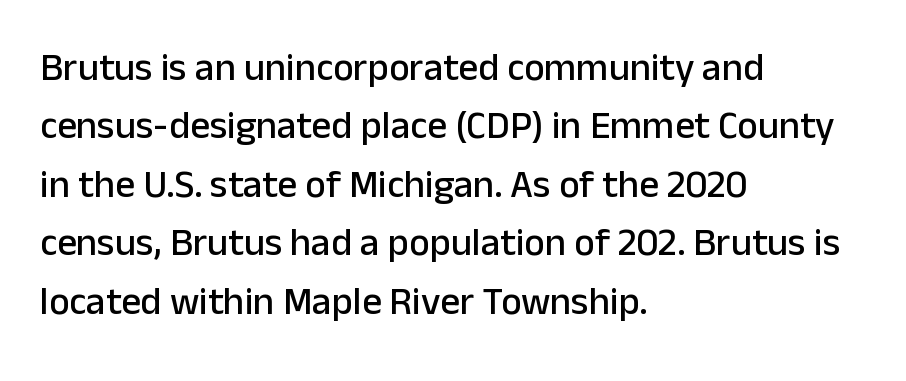
The image shows 39 px sans-serif type, upright; set left-aligned, normal line spacing (1.5x), normal letter spacing, not underlined; low stroke contrast and a medium x-height.
